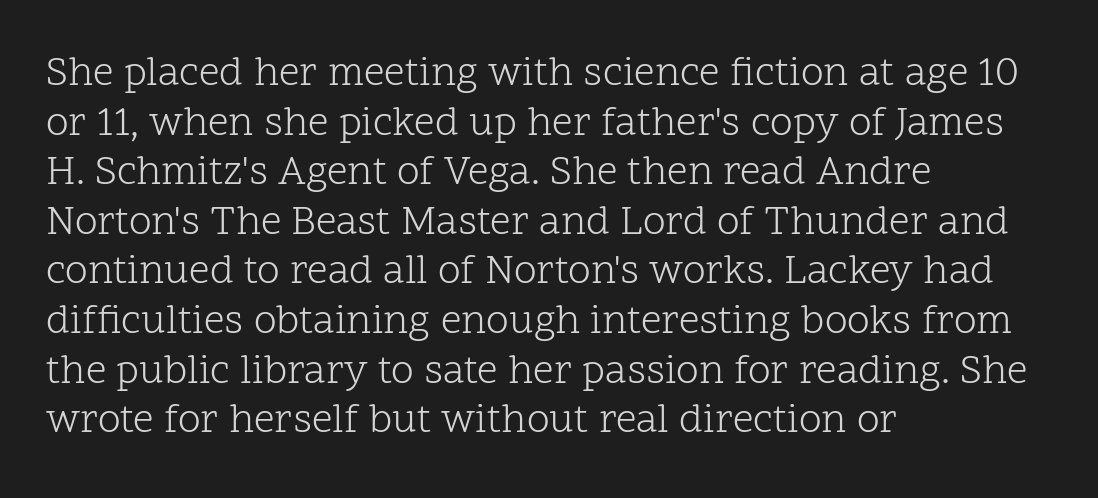
{"serif": "yes", "italic": "no", "bold": "no", "weight": "light", "width": "normal", "stroke_contrast": "low", "x_height": "medium", "monospaced": "no", "underline": "no", "align": "left", "line_spacing_ratio": 1.21, "letter_spacing": "normal", "letter_spacing_em": 0.0, "glyph_px": 41}
